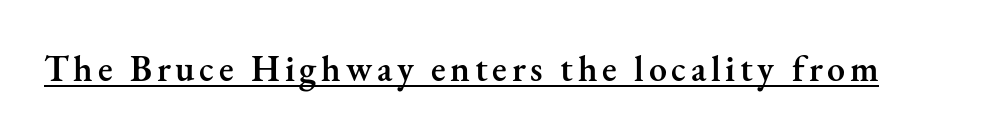
The image shows 36 px semibold serif type, upright; set underlined; medium stroke contrast and a small x-height.
